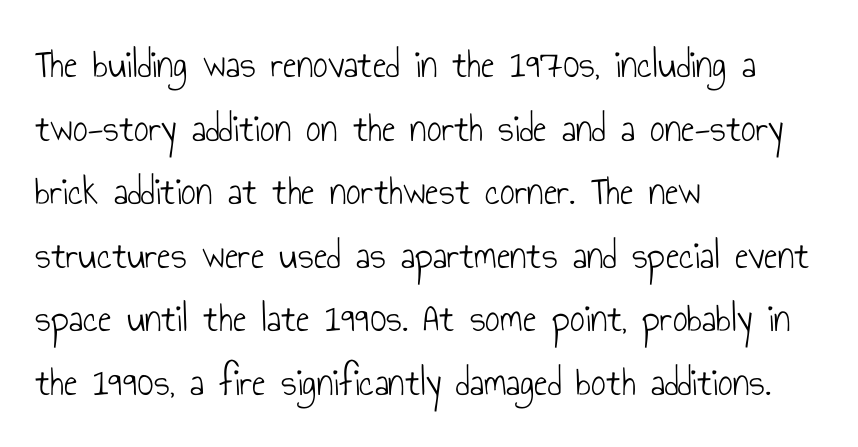
Are there feet on the stems? There aren't — it's a sans. Rows of type keep a routine distance in the vertical direction. The typesetter chose a ragged-right arrangement here. This is roman type, the default non-slanted kind.
